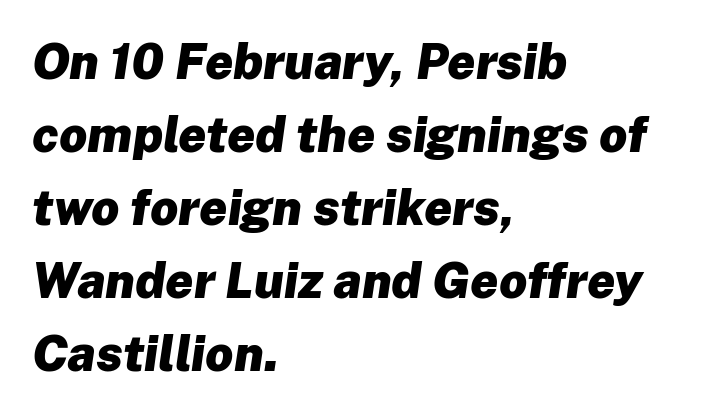
{"italic": "yes", "lean": "right", "slant_degrees": 8, "bold": "yes", "weight": "heavy", "width": "normal", "stroke_contrast": "low", "x_height": "medium", "monospaced": "no", "underline": "no", "align": "left", "line_spacing": "normal", "line_spacing_ratio": 1.49, "letter_spacing": "normal", "letter_spacing_em": 0.0, "glyph_px": 49}
